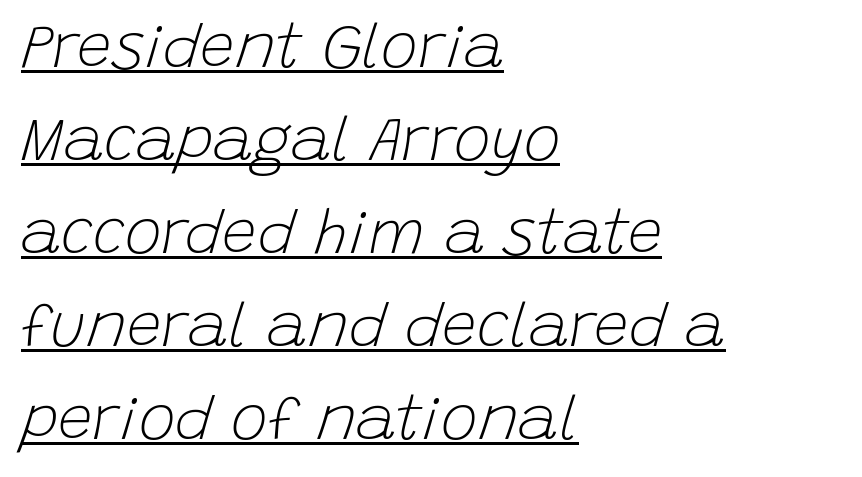
{"italic": "yes", "lean": "right", "slant_degrees": 15, "bold": "no", "weight": "light", "width": "normal", "stroke_contrast": "low", "x_height": "large", "monospaced": "no", "underline": "yes", "align": "left", "line_spacing": "normal", "line_spacing_ratio": 1.5, "letter_spacing": "normal", "letter_spacing_em": 0.0, "glyph_px": 62}
